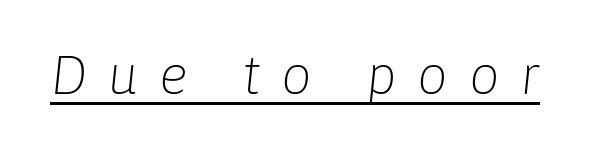
The font is comparable to plain body text, perhaps lighter. A typesetter would call this proportional, since set widths differ per character. The font's italic variant was chosen for this text. Notice how a bar underscores the lettering throughout. Characters follow at a spacing far wider than the type designer built in.
